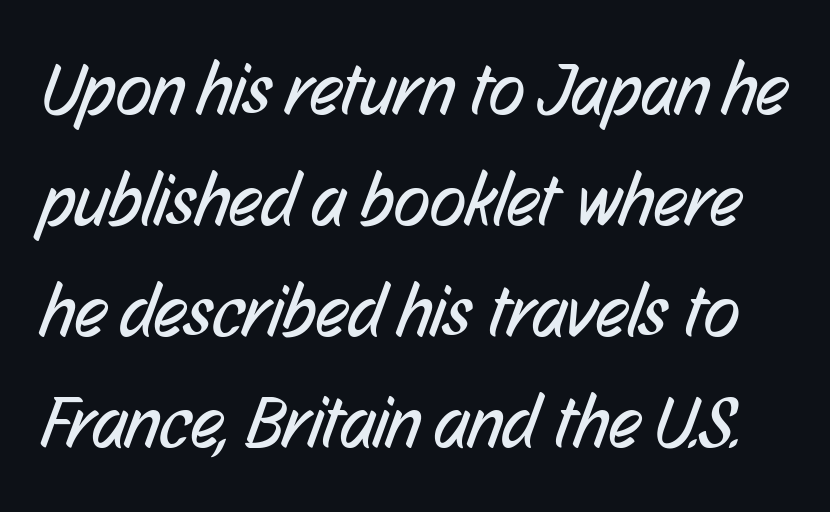
Q: Is the text bold? A: No.
Q: Is the typeface a serif or a sans-serif typeface? A: Sans-serif.
Q: Is the text underlined? A: No.
Q: Is the spacing between letters normal or unusually wide? A: Normal.
Q: Is the spacing between lines tight, normal or loose? A: Normal.
Q: Width (condensed, normal, or wide)? A: Condensed.
Q: Stroke contrast? A: Low.
Q: x-height? A: Medium.
Q: Monospaced? A: No.
